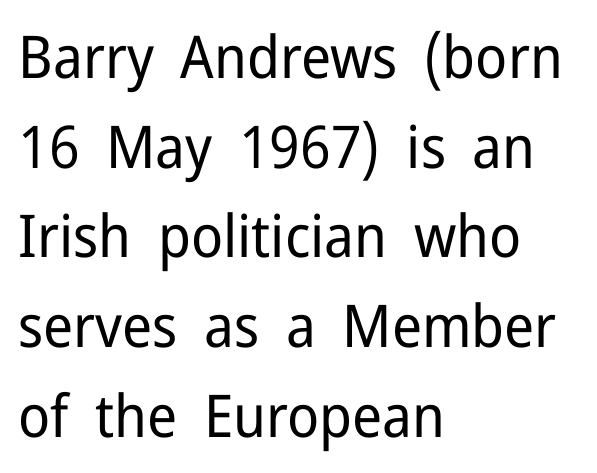
{"serif": "no", "italic": "no", "bold": "no", "weight": "regular", "width": "normal", "stroke_contrast": "low", "x_height": "medium", "monospaced": "no", "underline": "no", "align": "left", "line_spacing": "normal", "line_spacing_ratio": 1.52, "letter_spacing": "normal", "letter_spacing_em": 0.0, "glyph_px": 59}
